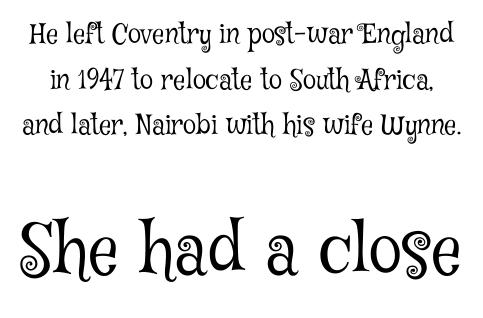
The image shows 68 px light, condensed serif type, upright; set normal line spacing (1.69x), normal letter spacing, not underlined; the second (bottom) block is 2.52x larger; low stroke contrast and a medium x-height.
